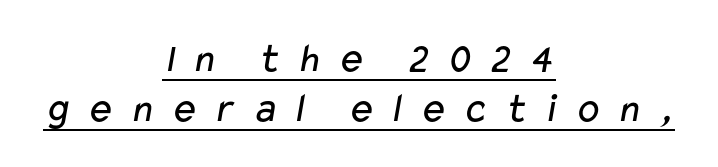
The image shows 42 px regular-weight, wide sans-serif type; set centered, line spacing 1.19x, unusually wide letter spacing (+0.34 em), underlined; low stroke contrast and a medium x-height.
